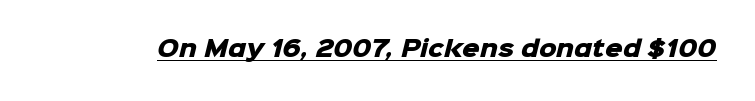
The image shows 22 px bold type; set normal letter spacing, underlined.
